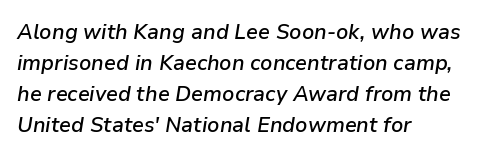
Q: Is the text bold? A: Semi-bold.
Q: Is the text italic (slanted)? A: Yes, it leans right by about 9 degrees.
Q: Is the text underlined? A: No.
Q: How is the paragraph aligned? A: Left-aligned.
Q: Is the spacing between letters normal or unusually wide? A: Normal.
Q: Is the spacing between lines tight, normal or loose? A: Normal.
